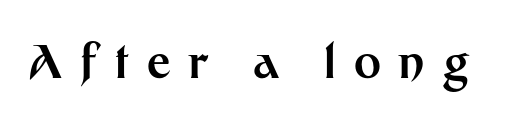
The specimen reads as upright at a glance. This sample has the flowing, uneven cadence of proportional lettering. Thick stems and heavy bowls — unmistakably bold. Plain, unruled lines of type. The tracking jumps out immediately: characters are airy and widely separated.
